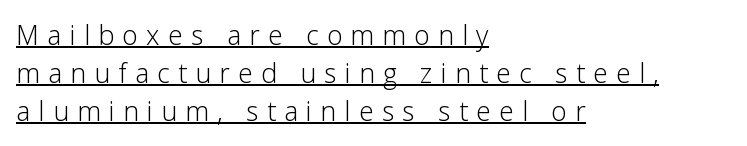
The image shows 27 px text type, upright; set left-aligned, normal line spacing (1.41x), unusually wide letter spacing (+0.3 em), underlined.
